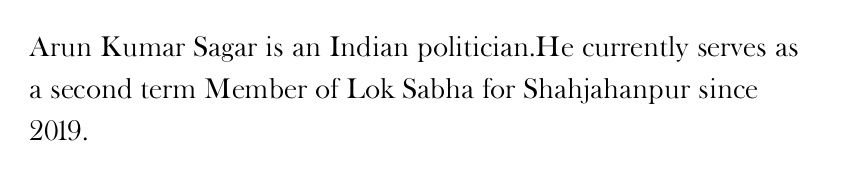
Vertical strokes here are truly vertical. Each row of text sits above clean, open space. The letters advance in unequal steps, a hallmark of proportional type. Teacher's note: observe the even left margin — that is flush-left alignment. Here the glyphs are tracked normally, forming tight word shapes. Caption: face not bold, strokes unweighted.
